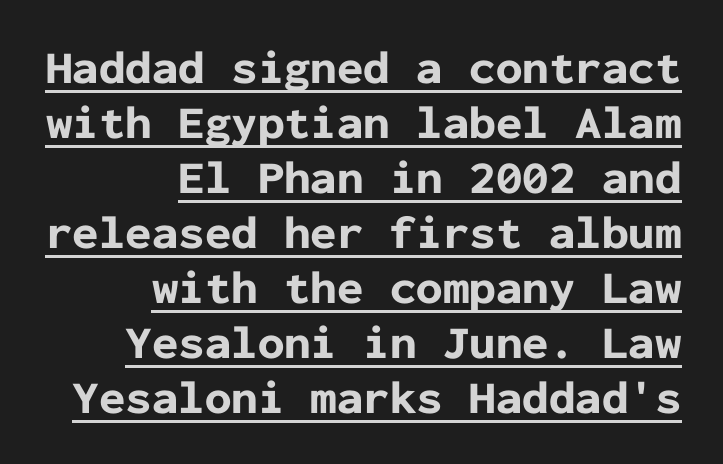
{"serif": "no", "italic": "no", "bold": "yes", "weight": "bold", "width": "normal", "stroke_contrast": "low", "x_height": "medium", "monospaced": "yes", "underline": "yes", "align": "right", "line_spacing_ratio": 1.17, "letter_spacing": "normal", "letter_spacing_em": 0.0, "glyph_px": 47}
